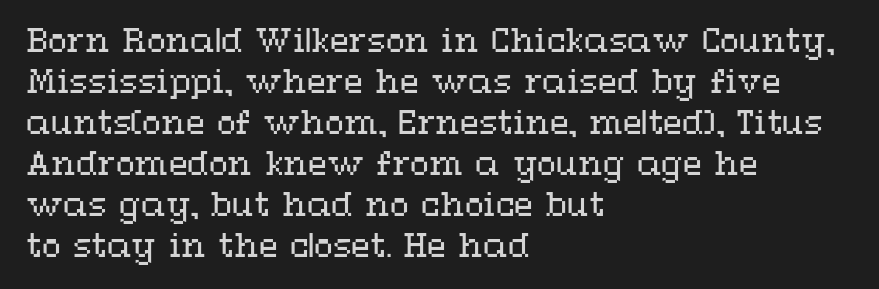
Horizontal bands of white between lines are of average thickness. Varying glyph widths throughout — classic text-font behaviour. Visually the block forms a straight wall on the left and a jagged coastline on the right. No extra tracking has been applied to these lines. Weight: in the light-to-regular range.
